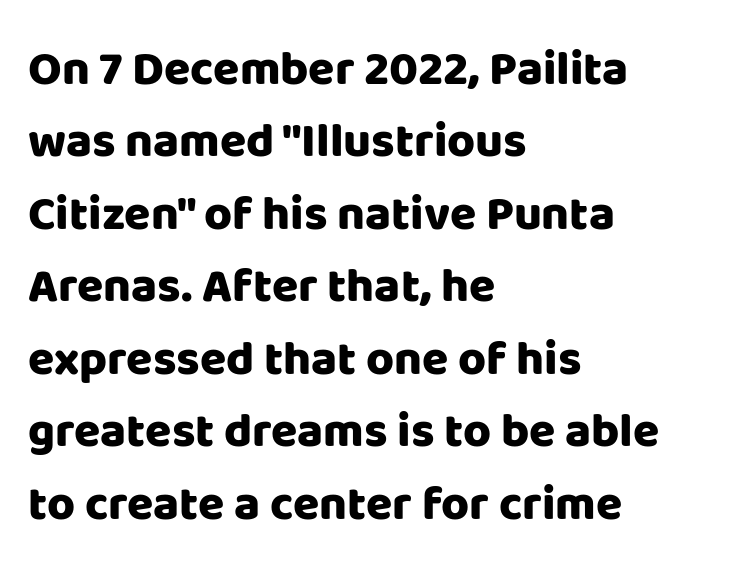
Glance below the letters and you will spot only blank space. The paragraph shown leans on its left margin. What weight is shown? A full bold with thick strokes. This sample keeps an unexceptional amount of space between lines. The letters advance in unequal steps, a hallmark of proportional type. Posture: vertical.
